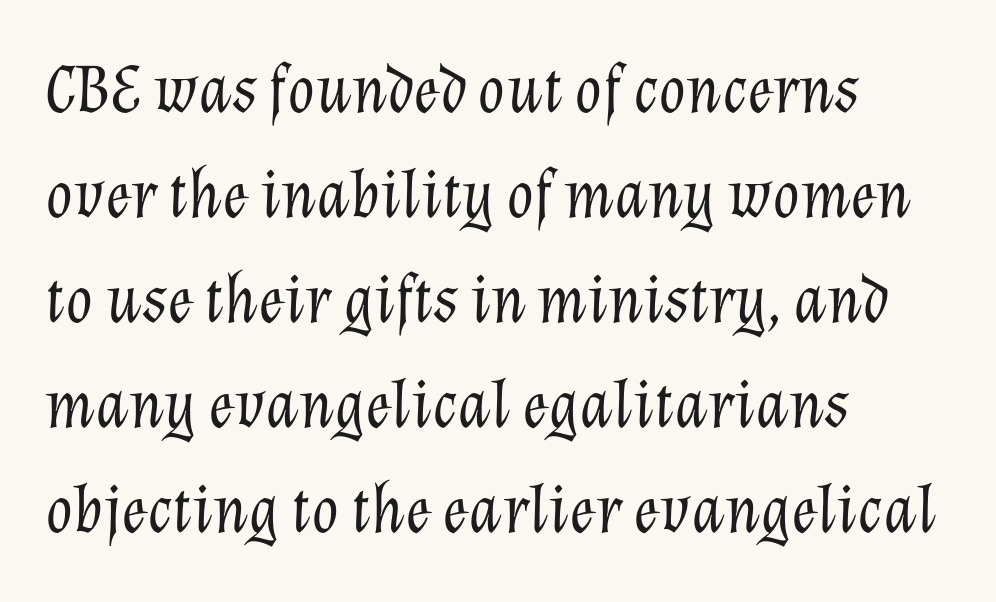
The typesetting does not lean heavy: it is not bold. Each word holds together tightly as a unit, with standard inter-letter gaps. Here the designer chose a conventional face with non-uniform glyph widths. In terms of leading, this rendering sits right in the middle. Reading down the block, your eye returns to a fixed left position each line. Any mark beneath the type? The region is blank.
